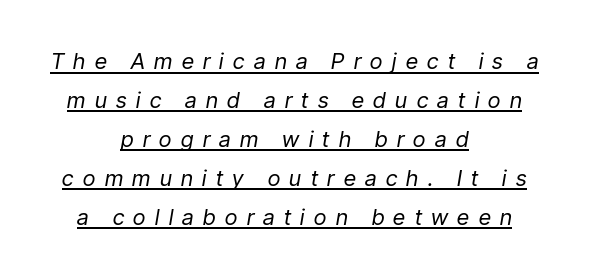
Q: Is the text bold? A: No.
Q: Is the text italic (slanted)? A: Yes, it leans right by about 9 degrees.
Q: Is the text underlined? A: Yes.
Q: How is the paragraph aligned? A: Centered.
Q: Is the spacing between letters normal or unusually wide? A: Unusually wide.
